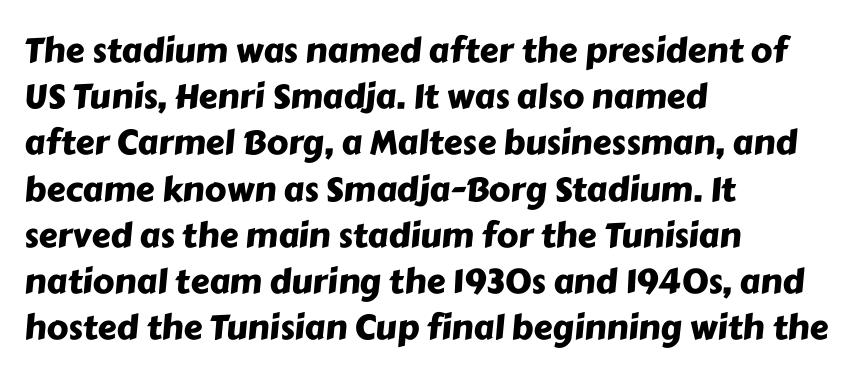
{"serif": "no", "width": "normal", "stroke_contrast": "low", "x_height": "medium", "monospaced": "no", "underline": "no", "align": "left", "line_spacing": "normal", "line_spacing_ratio": 1.36, "letter_spacing": "normal", "letter_spacing_em": 0.0, "glyph_px": 34}
